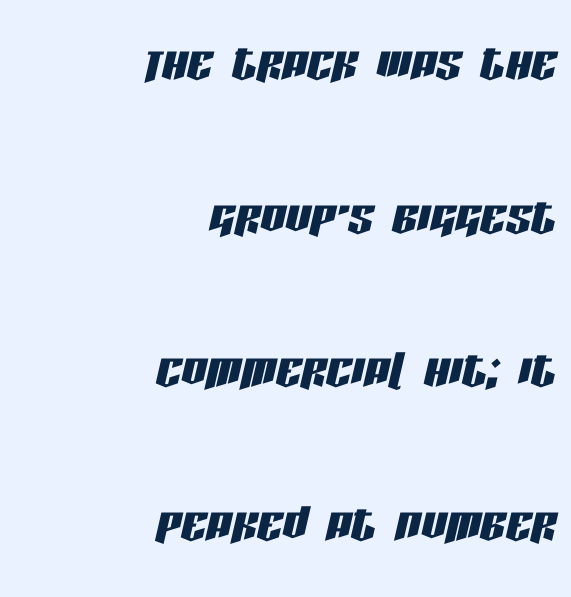
Note the varied advance widths — an 'i' is clearly narrower than an 'm'. The rendering uses a large line-height, opening up the rows. Visually the block forms a straight wall on the right and a jagged coastline on the left. The line texture is even and compact thanks to regular tracking.
